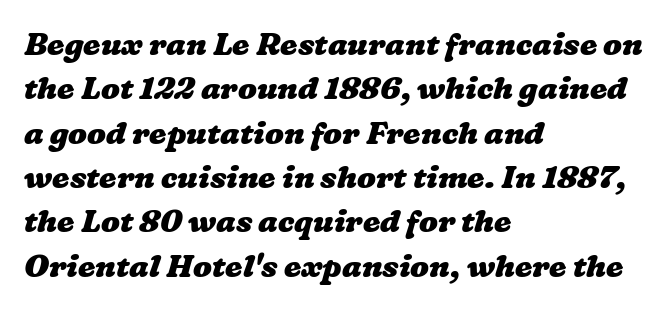
{"bold": "yes", "weight": "heavy", "width": "wide", "stroke_contrast": "low", "x_height": "medium", "monospaced": "no", "underline": "no", "align": "left", "line_spacing": "normal", "line_spacing_ratio": 1.43, "letter_spacing": "normal", "letter_spacing_em": 0.0, "glyph_px": 31}
